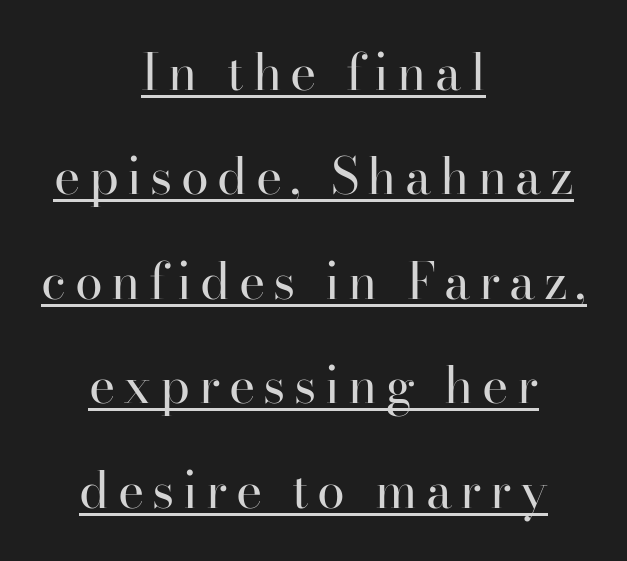
The space between consecutive lines is lavish. The passage shown is not bold in any degree. If you drew a line through each stem, it would be perfectly vertical. Are there feet on the stems? There are — it's a serif. Horizontal alignment here is central, giving a formal, balanced look. A rule runs beneath these lines of type.
